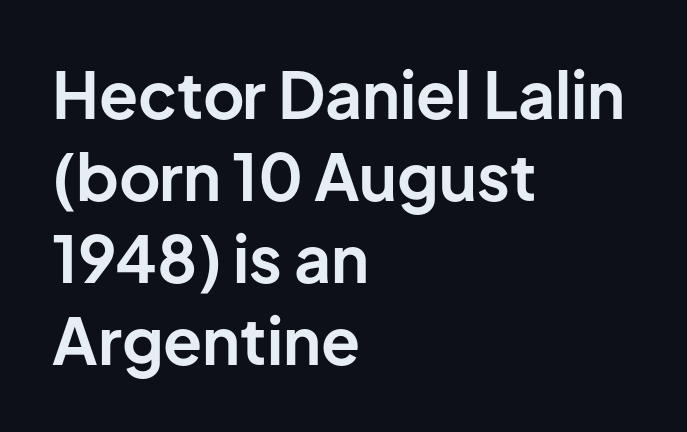
{"serif": "no", "italic": "no", "bold": "yes", "weight": "bold", "width": "normal", "stroke_contrast": "low", "x_height": "medium", "monospaced": "no", "underline": "no", "align": "left", "line_spacing": "normal", "line_spacing_ratio": 1.28, "letter_spacing": "normal", "letter_spacing_em": 0.0, "glyph_px": 64}
